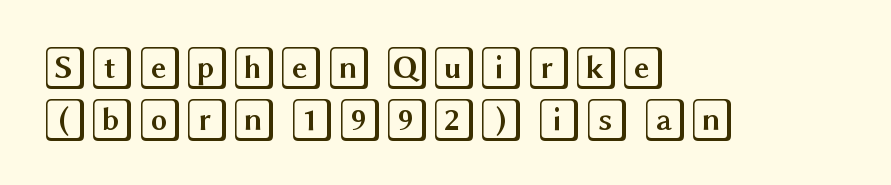
No word sits above an underline. These lines are set flush left with a ragged right edge. The rendering keeps characters at their native spacing. The specimen reads as upright at a glance.
